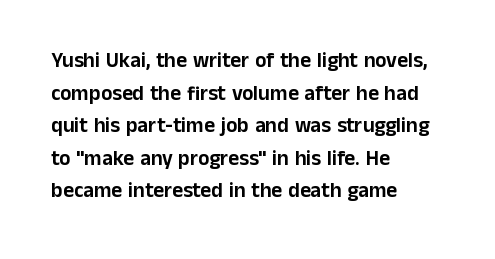
{"italic": "no", "underline": "no", "align": "left", "line_spacing": "normal", "line_spacing_ratio": 1.55, "letter_spacing": "normal", "letter_spacing_em": 0.0, "glyph_px": 21}
